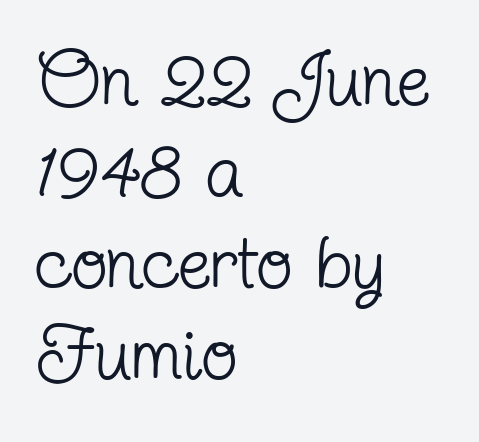
Q: Is the text bold? A: No.
Q: Is the text italic (slanted)? A: No, it is upright.
Q: Is the typeface a serif or a sans-serif typeface? A: Serif.
Q: Is the text underlined? A: No.
Q: How is the paragraph aligned? A: Left-aligned.
Q: Is the spacing between letters normal or unusually wide? A: Normal.
Q: Width (condensed, normal, or wide)? A: Condensed.
Q: Stroke contrast? A: Low.
Q: x-height? A: Medium.
Q: Monospaced? A: No.
